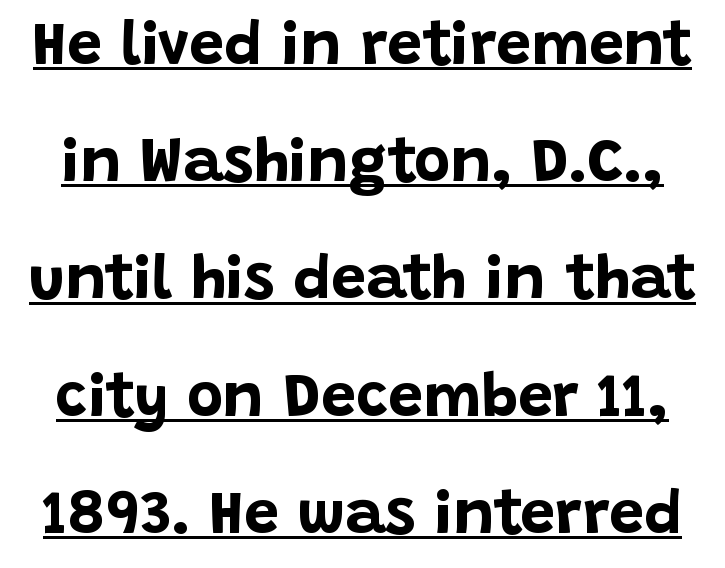
{"serif": "no", "italic": "no", "bold": "yes", "weight": "bold", "width": "normal", "stroke_contrast": "low", "x_height": "large", "monospaced": "no", "underline": "yes", "line_spacing_ratio": 1.89, "letter_spacing": "normal", "letter_spacing_em": 0.0, "glyph_px": 62}
